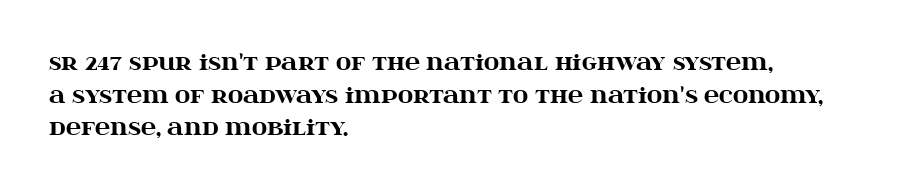
The image shows 21 px bold type, upright; set left-aligned, normal line spacing (1.55x), normal letter spacing, not underlined.
